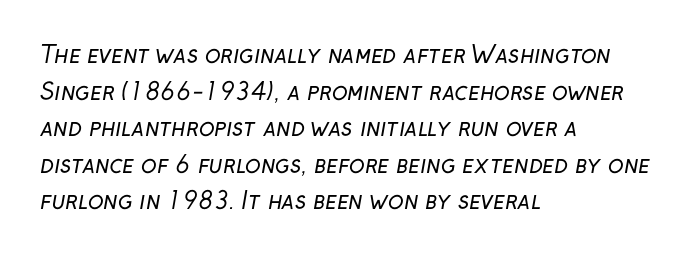
{"bold": "no", "underline": "no", "align": "left", "line_spacing": "normal", "line_spacing_ratio": 1.59, "letter_spacing": "normal", "letter_spacing_em": 0.0, "glyph_px": 23}
